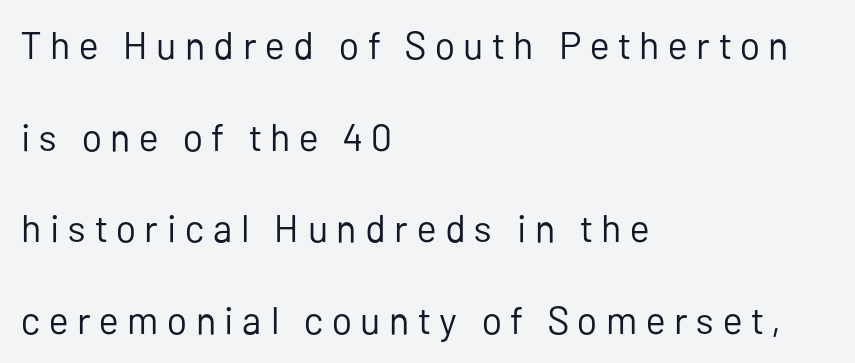
Caption: face not bold, strokes unweighted. The space between consecutive lines is lavish. Caption: multi-line text, flush left, ragged right. Look at the tracking — it's clearly loosened, letters drifting apart. The axis of the letterforms is exactly vertical. The zone under the glyphs is completely vacant.
